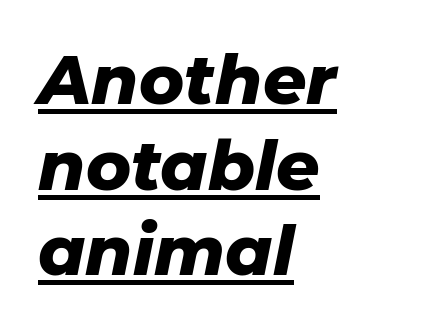
{"italic": "yes", "lean": "right", "slant_degrees": 11, "bold": "yes", "weight": "heavy", "width": "normal", "stroke_contrast": "low", "x_height": "medium", "monospaced": "no", "underline": "yes", "align": "left", "line_spacing": "normal", "line_spacing_ratio": 1.26, "letter_spacing": "normal", "letter_spacing_em": 0.0, "glyph_px": 68}
